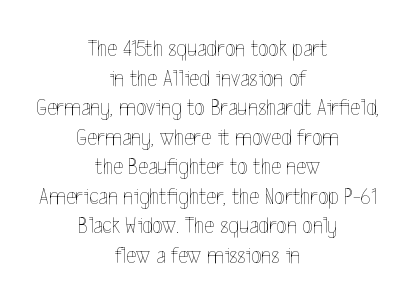
No letter is thick-stroked: the sample isn't bold. Which margin do the lines hug? Neither — every line sits in the middle. The horizontal fit of the characters is conventional and even. The space beneath each line is pristine and unruled. Unlike italic type, these characters show no tilt at all.
